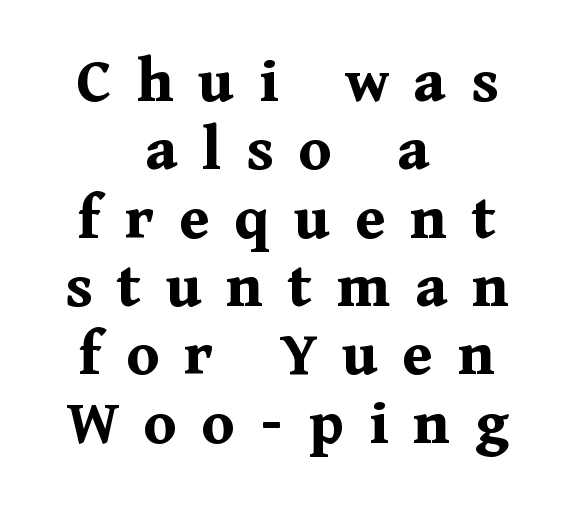
Tracking here is generous; glyphs stand well apart from one another. In terms of posture, this sample is upright. Here the designer chose a conventional face with non-uniform glyph widths. The text was rendered using a seriffed face with decorative stroke endings.
